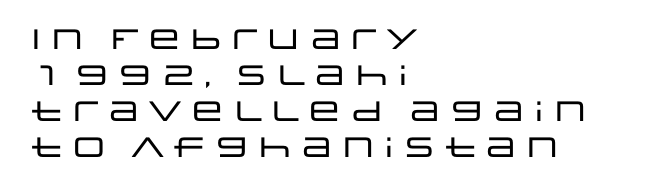
{"serif": "no", "italic": "no", "width": "wide", "stroke_contrast": "low", "x_height": "large", "monospaced": "no", "underline": "no", "align": "left", "line_spacing": "normal", "line_spacing_ratio": 1.29, "letter_spacing": "normal", "letter_spacing_em": 0.0, "glyph_px": 28}
